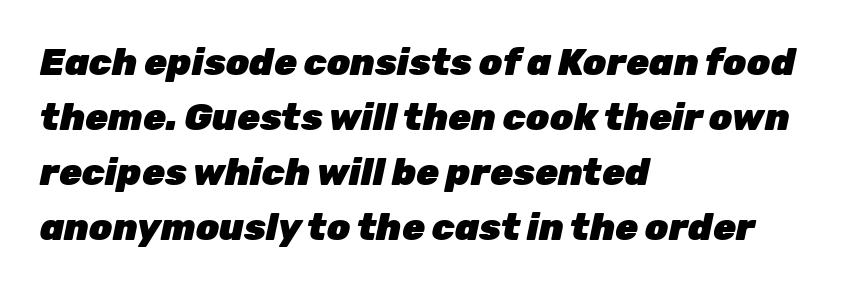
{"italic": "yes", "lean": "right", "slant_degrees": 12, "bold": "yes", "weight": "heavy", "width": "normal", "stroke_contrast": "low", "x_height": "medium", "monospaced": "no", "underline": "no", "align": "left", "line_spacing": "normal", "line_spacing_ratio": 1.49, "letter_spacing": "normal", "letter_spacing_em": 0.0, "glyph_px": 37}
